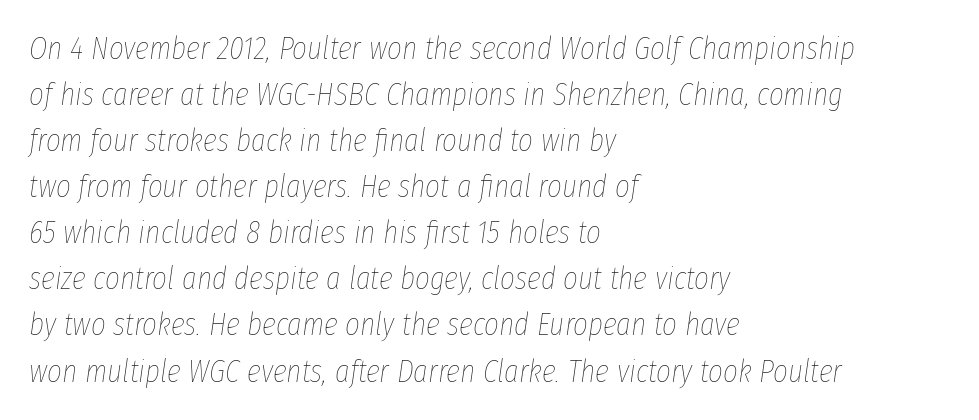
The image shows 32 px thin, condensed type, italic (leaning right); set left-aligned, normal line spacing (1.44x), normal letter spacing, not underlined; low stroke contrast and a medium x-height.
